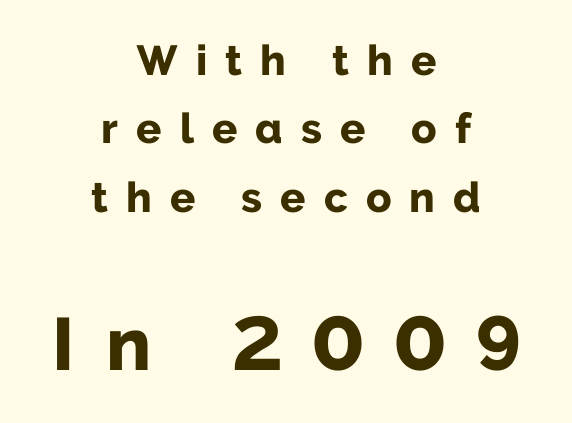
These lines are composed in type without serifs. The passage shown stacks its lines at a standard gap. There is plenty of visible air inserted between adjacent glyphs. A typesetter would call this proportional, since set widths differ per character.
